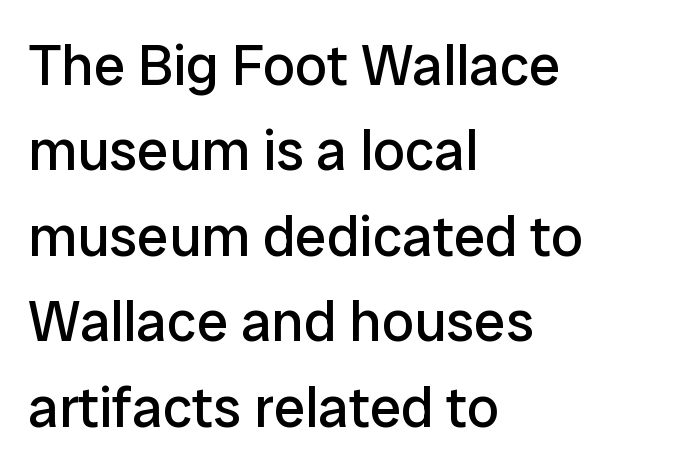
The block of text has a typical density, with ordinary space between rows. What stands out about the letter spacing? Nothing — it is the standard amount. To sum up the face: it is a sans, with no serifs. The paragraph shown leans on its left margin. Honestly, there is no underline to notice here at all. A typesetter would mark this as roman, not italic.
